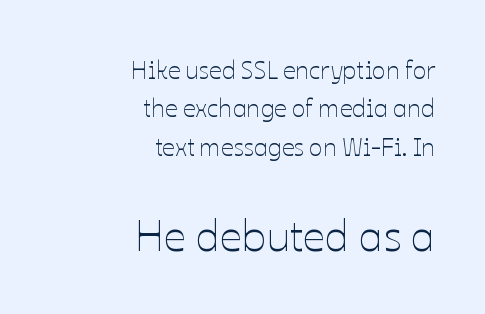
Q: Is the text bold? A: No.
Q: Is the text italic (slanted)? A: No, it is upright.
Q: Is the text underlined? A: No.
Q: How is the paragraph aligned? A: Right-aligned.
Q: Is the spacing between letters normal or unusually wide? A: Normal.
Q: Is the spacing between lines tight, normal or loose? A: Normal.
Q: Which block of text is set in a larger size, the first (top) or the second (bottom)? A: The second (bottom) one.
Q: Width (condensed, normal, or wide)? A: Normal.
Q: Stroke contrast? A: Low.
Q: x-height? A: Medium.
Q: Monospaced? A: No.
